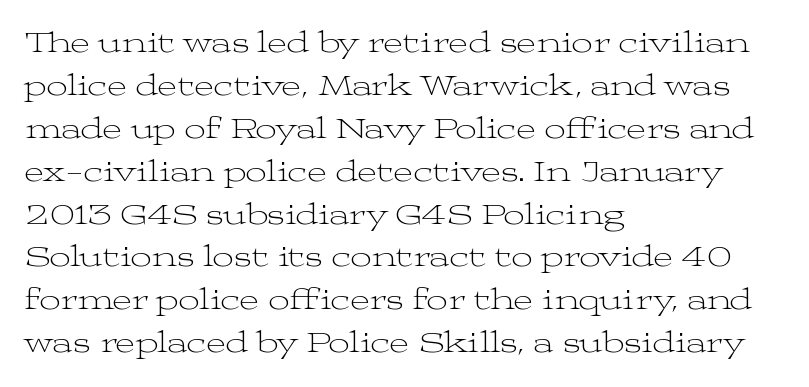
The image shows 30 px light, wide serif type, upright; set left-aligned, normal line spacing (1.43x), normal letter spacing, not underlined; medium stroke contrast and a medium x-height.
